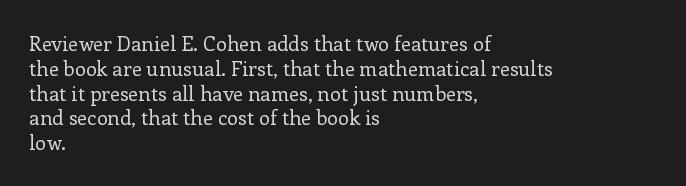
{"italic": "no", "bold": "no", "underline": "no", "align": "left", "line_spacing_ratio": 1.24, "letter_spacing": "normal", "letter_spacing_em": 0.0, "glyph_px": 20}
